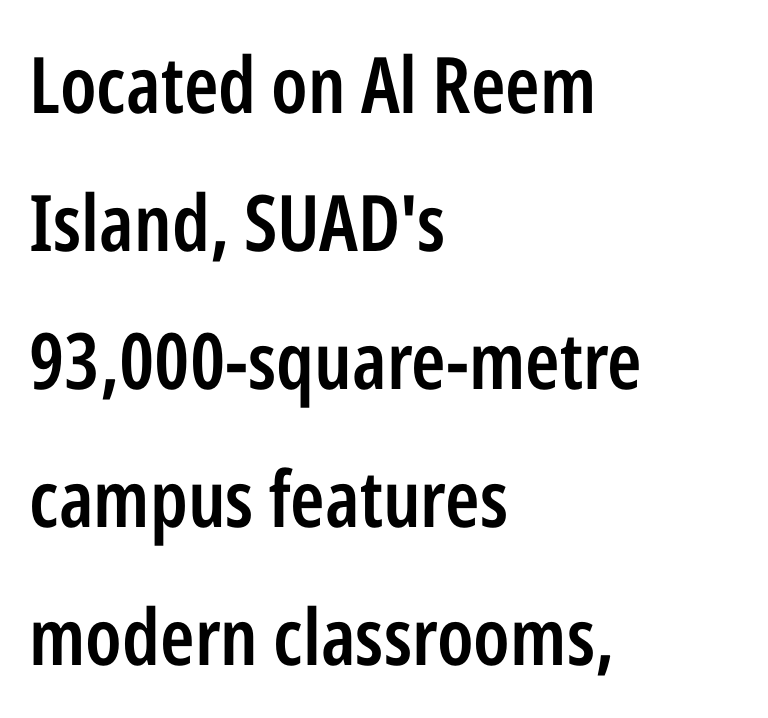
{"serif": "no", "italic": "no", "bold": "semi", "weight": "semibold", "width": "condensed", "stroke_contrast": "low", "x_height": "medium", "monospaced": "no", "underline": "no", "align": "left", "line_spacing_ratio": 1.77, "letter_spacing": "normal", "letter_spacing_em": 0.0, "glyph_px": 78}
